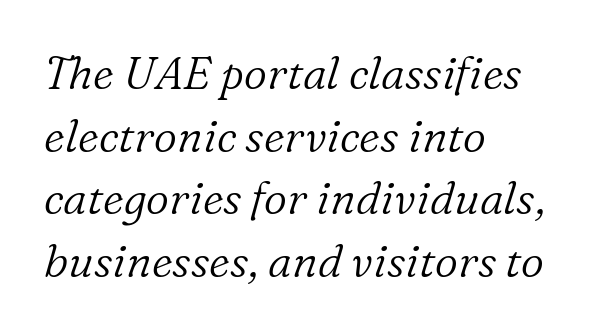
{"serif": "yes", "italic": "yes", "lean": "right", "slant_degrees": 16, "bold": "no", "weight": "light", "width": "normal", "stroke_contrast": "low", "x_height": "medium", "monospaced": "no", "underline": "no", "align": "left", "line_spacing": "normal", "line_spacing_ratio": 1.39, "letter_spacing": "normal", "letter_spacing_em": 0.0, "glyph_px": 45}
